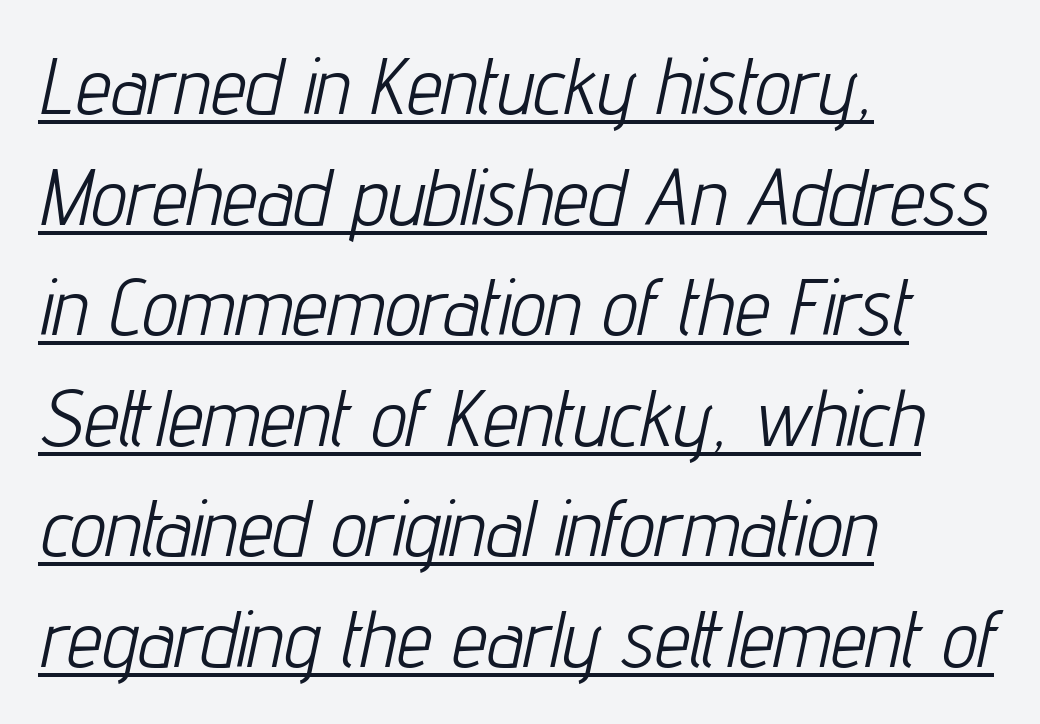
{"italic": "yes", "lean": "right", "slant_degrees": 12, "bold": "no", "weight": "light", "width": "condensed", "stroke_contrast": "low", "x_height": "medium", "monospaced": "no", "underline": "yes", "align": "left", "line_spacing": "normal", "line_spacing_ratio": 1.4, "letter_spacing": "normal", "letter_spacing_em": 0.0, "glyph_px": 79}
